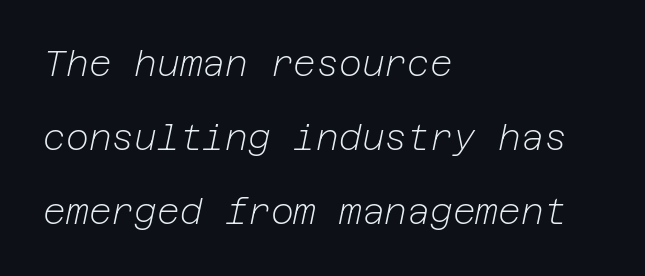
The gaps between neighbouring characters are ordinary and unremarkable. Rows of type keep a wide berth in the vertical direction. Each line starts at the same left margin while the right side varies. The passage shown leans; its letterforms are oblique.
